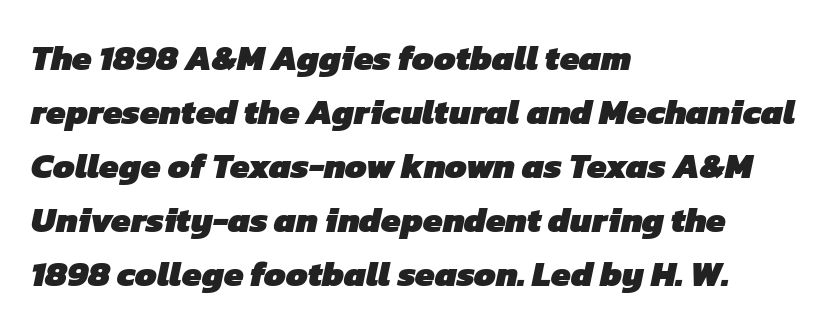
The image shows 35 px heavy sans-serif type; set left-aligned, normal line spacing (1.54x), normal letter spacing, not underlined; low stroke contrast and a medium x-height.
